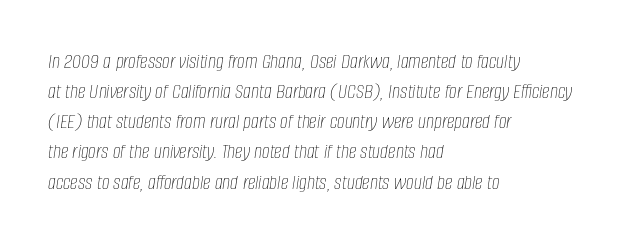
Decoration check: the copy has no underline. Weight: not bold — regular or lighter. This sample uses plain, unmodified letter spacing. A typesetter would mark this as italic.
